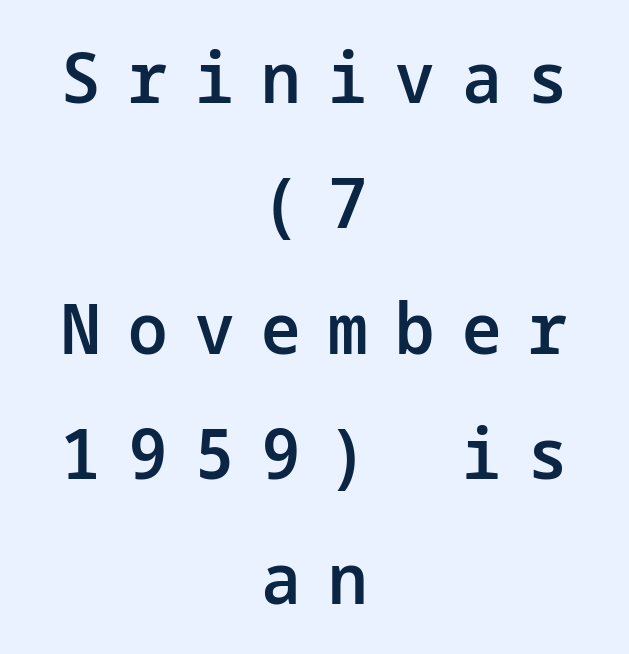
The image shows 70 px semibold sans-serif type, upright; set centered, line spacing 1.79x, unusually wide letter spacing (+0.39 em), not underlined; low stroke contrast and a medium x-height.
